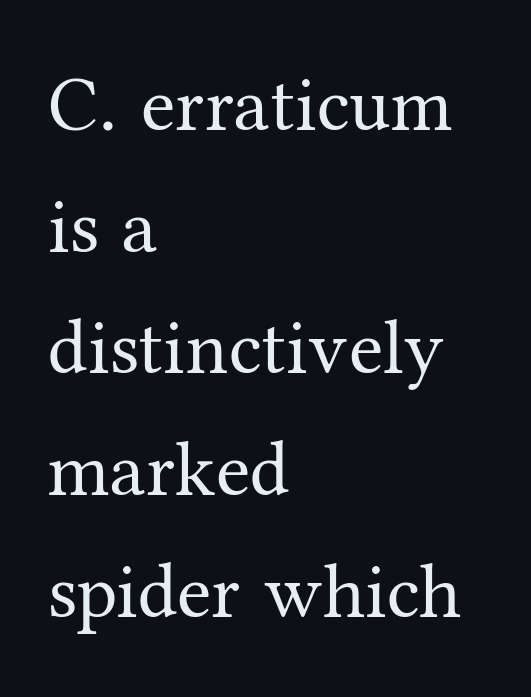
{"serif": "yes", "italic": "no", "bold": "no", "weight": "regular", "width": "normal", "stroke_contrast": "medium", "x_height": "medium", "monospaced": "no", "underline": "no", "align": "left", "line_spacing": "normal", "line_spacing_ratio": 1.56, "letter_spacing": "normal", "letter_spacing_em": 0.0, "glyph_px": 78}
